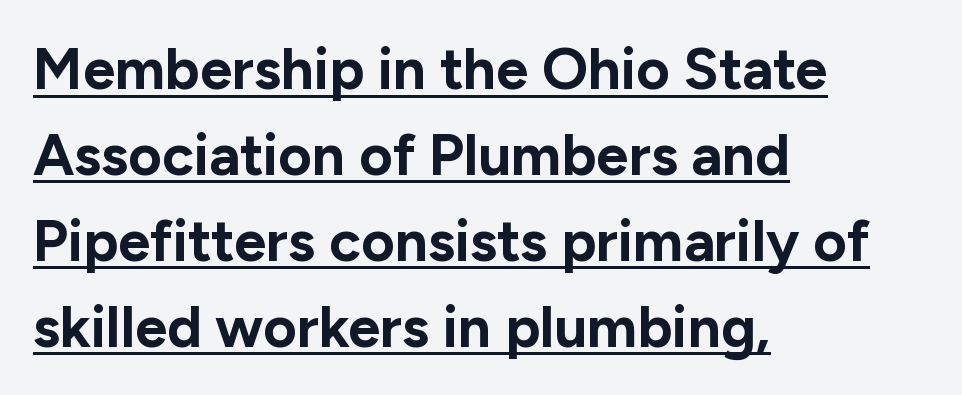
The image shows 58 px bold sans-serif type, upright; set left-aligned, normal line spacing (1.48x), normal letter spacing, underlined; low stroke contrast and a medium x-height.
